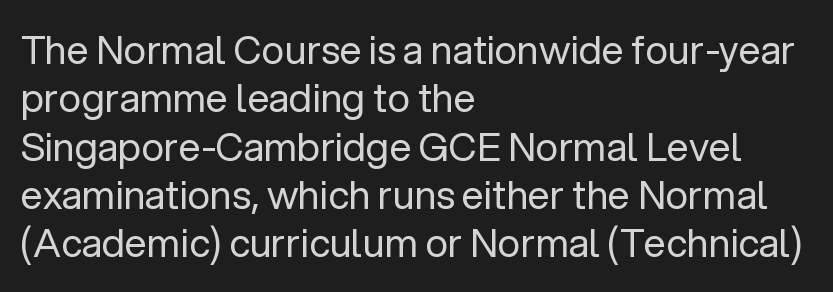
{"serif": "no", "italic": "no", "bold": "no", "weight": "regular", "width": "normal", "stroke_contrast": "low", "x_height": "medium", "monospaced": "no", "underline": "no", "align": "left", "line_spacing_ratio": 1.24, "letter_spacing": "normal", "letter_spacing_em": 0.0, "glyph_px": 39}
